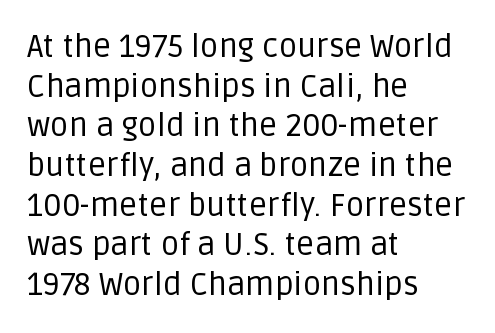
The passage shown is typed in a proportional face where columns would drift. Each stroke keeps to a modest, everyday thickness or less. The tracking reads as untouched default to a designer's eye. Examine the stroke ends and you'll find no serifs. Descenders are the only things crossing below the line.
